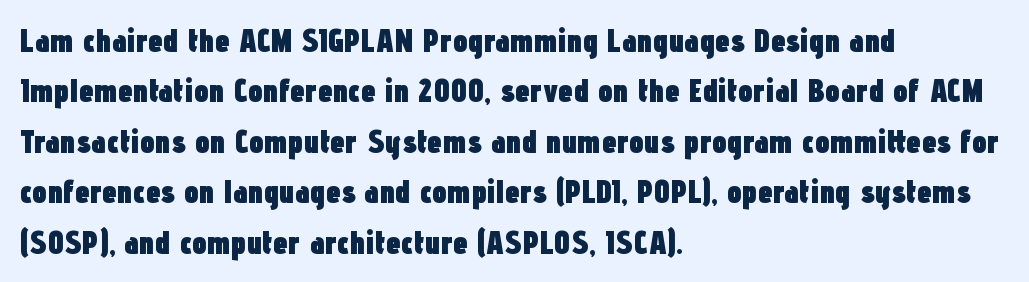
There is no visible air inserted between adjacent glyphs. Stroke thickness is high; the sample reads as a true bold. Ordinary non-slanted type is in use. A clean baseline with only descenders dipping below it. Nothing sits at the stroke ends, so this counts as sans-serif. Compared with typical paragraphs, the rows here are spaced about the same.
